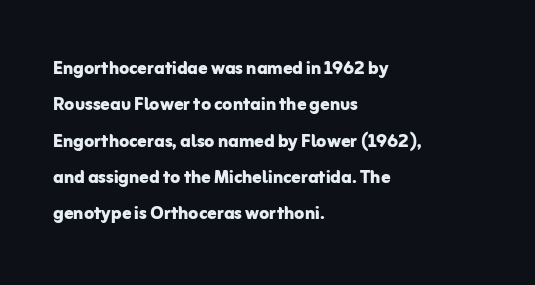
The text block is weighted toward the left margin, trailing off unevenly rightward. These lines carry a lot of weight — the face is fully bold. The letters stand upright; this is a roman face. Each row of text sits above clean, open space. This rendering leaves character spacing at its baseline value.
